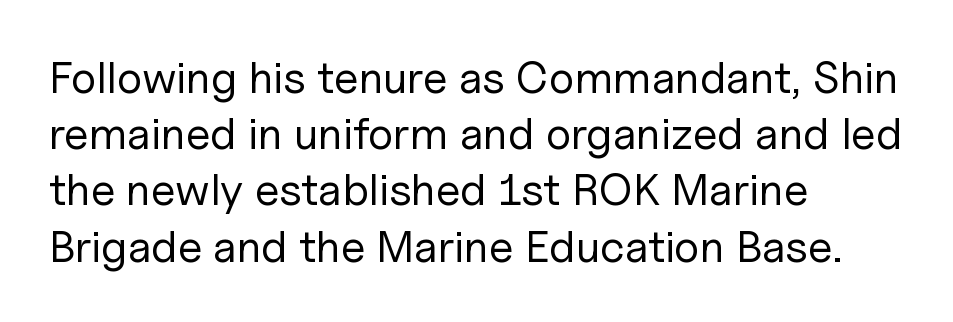
The image shows 45 px regular-weight sans-serif type, upright; set left-aligned, normal line spacing (1.25x), normal letter spacing, not underlined; low stroke contrast and a medium x-height.
